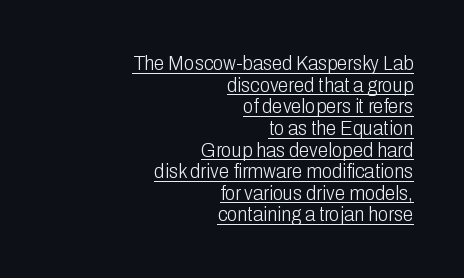
Q: Is the text bold? A: No.
Q: Is the text italic (slanted)? A: No, it is upright.
Q: Is the text underlined? A: Yes.
Q: How is the paragraph aligned? A: Right-aligned.
Q: Is the spacing between letters normal or unusually wide? A: Normal.
Q: Is the spacing between lines tight, normal or loose? A: Tight.
